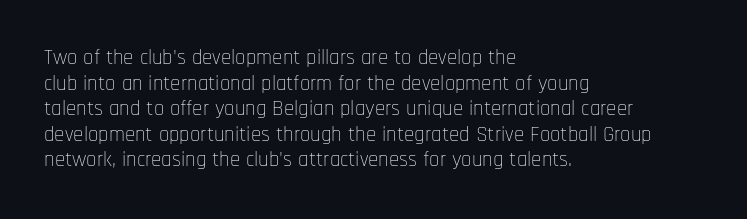
Q: Is the text bold? A: No.
Q: Is the text italic (slanted)? A: No, it is upright.
Q: Is the text underlined? A: No.
Q: How is the paragraph aligned? A: Left-aligned.
Q: Is the spacing between letters normal or unusually wide? A: Normal.
